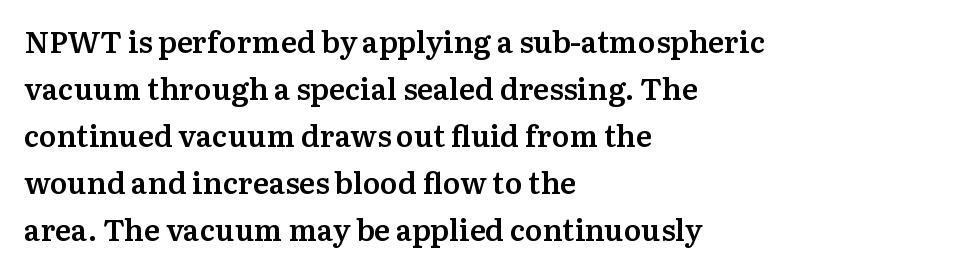
{"serif": "yes", "italic": "no", "bold": "semi", "weight": "semibold", "width": "normal", "stroke_contrast": "medium", "x_height": "medium", "monospaced": "no", "underline": "no", "align": "left", "line_spacing": "normal", "line_spacing_ratio": 1.57, "letter_spacing": "normal", "letter_spacing_em": 0.0, "glyph_px": 30}
